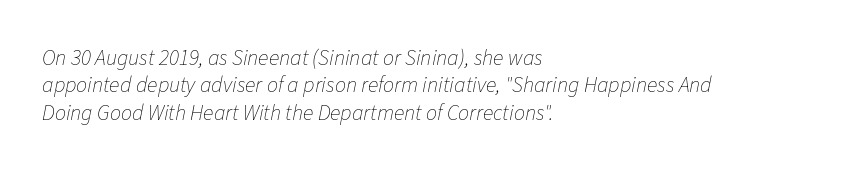
The image shows 22 px text type, italic (leaning right); set left-aligned, line spacing 1.24x, normal letter spacing, not underlined.
